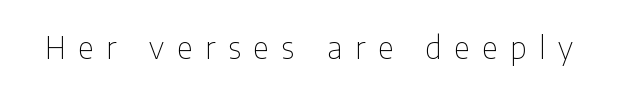
Q: Is the text bold? A: No.
Q: Is the text italic (slanted)? A: No, it is upright.
Q: Is the typeface a serif or a sans-serif typeface? A: Sans-serif.
Q: Is the text underlined? A: No.
Q: Is the spacing between letters normal or unusually wide? A: Unusually wide.
Q: Width (condensed, normal, or wide)? A: Condensed.
Q: Stroke contrast? A: Low.
Q: x-height? A: Medium.
Q: Monospaced? A: No.
